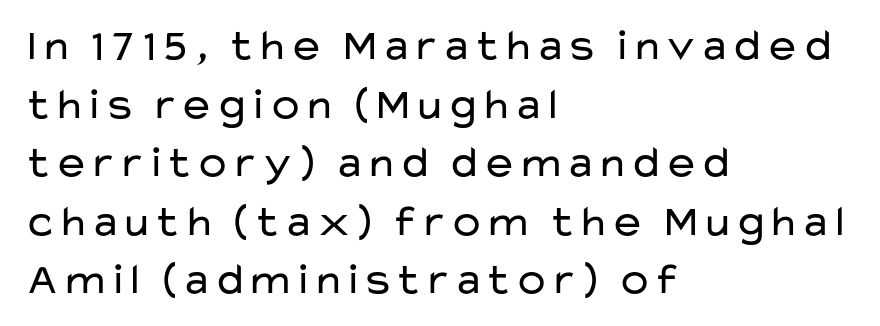
These lines sit exactly where default settings would place them. This sample has the flowing, uneven cadence of proportional lettering. Each line starts at the same left margin while the right side varies. Serif or sans? Sans — the stroke terminals are bare. Each stroke keeps to a modest, everyday thickness or less. Italic? Not at all — the glyphs are vertical.
